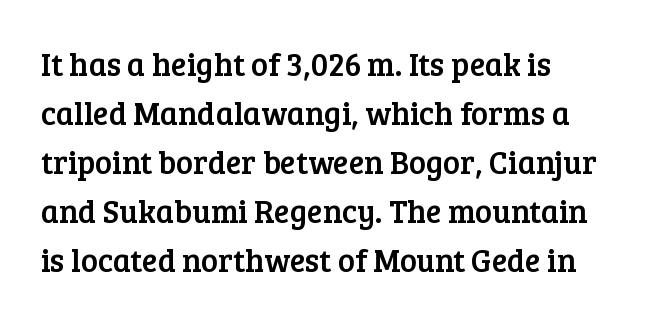
{"serif": "yes", "italic": "no", "width": "normal", "stroke_contrast": "low", "x_height": "medium", "monospaced": "no", "underline": "no", "line_spacing": "normal", "line_spacing_ratio": 1.53, "letter_spacing": "normal", "letter_spacing_em": 0.0, "glyph_px": 32}
